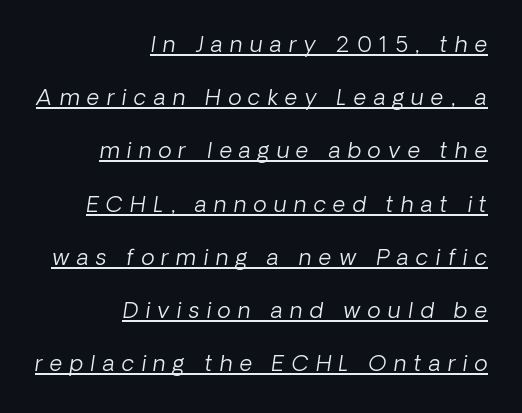
Q: Is the text bold? A: No.
Q: Is the text underlined? A: Yes.
Q: How is the paragraph aligned? A: Right-aligned.
Q: Is the spacing between letters normal or unusually wide? A: Unusually wide.
Q: Is the spacing between lines tight, normal or loose? A: Loose.
